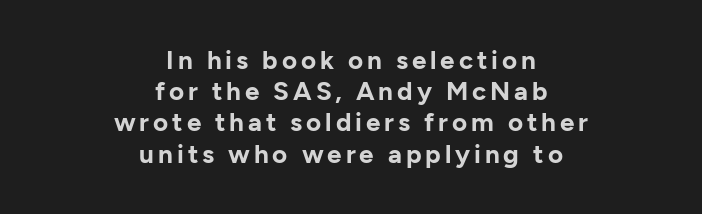
{"italic": "no", "bold": "yes", "underline": "no", "align": "center", "line_spacing_ratio": 1.2, "glyph_px": 26}
